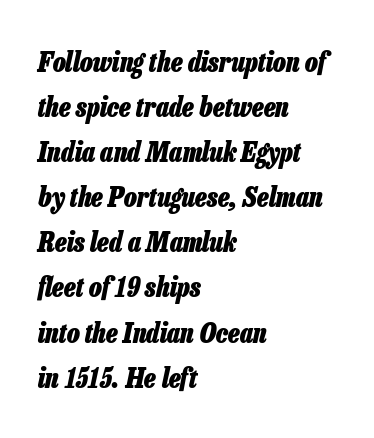
{"italic": "yes", "lean": "right", "slant_degrees": 13, "bold": "yes", "underline": "no", "align": "left", "line_spacing": "normal", "line_spacing_ratio": 1.67, "letter_spacing": "normal", "letter_spacing_em": 0.0, "glyph_px": 27}
